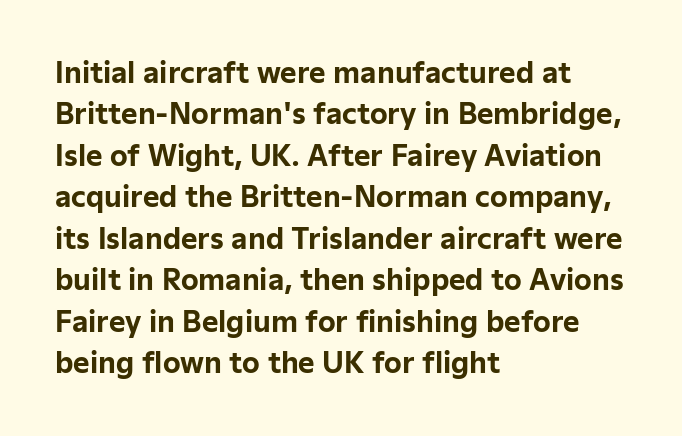
Q: Is the text bold? A: Yes.
Q: Is the text italic (slanted)? A: No, it is upright.
Q: Is the typeface a serif or a sans-serif typeface? A: Sans-serif.
Q: Is the text underlined? A: No.
Q: How is the paragraph aligned? A: Left-aligned.
Q: Is the spacing between letters normal or unusually wide? A: Normal.
Q: Is the spacing between lines tight, normal or loose? A: Normal.
Q: Width (condensed, normal, or wide)? A: Normal.
Q: Stroke contrast? A: Low.
Q: x-height? A: Medium.
Q: Monospaced? A: No.
